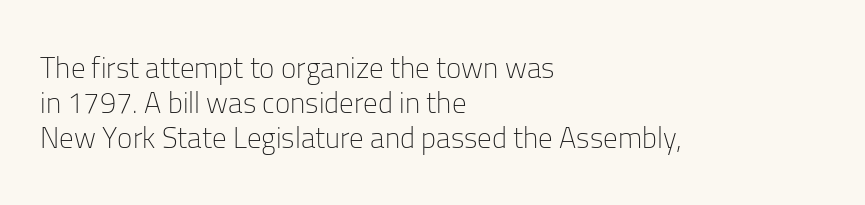
{"serif": "no", "italic": "no", "bold": "no", "weight": "light", "width": "normal", "stroke_contrast": "low", "x_height": "medium", "monospaced": "no", "underline": "no", "align": "left", "line_spacing_ratio": 1.2, "letter_spacing": "normal", "letter_spacing_em": 0.0, "glyph_px": 29}
